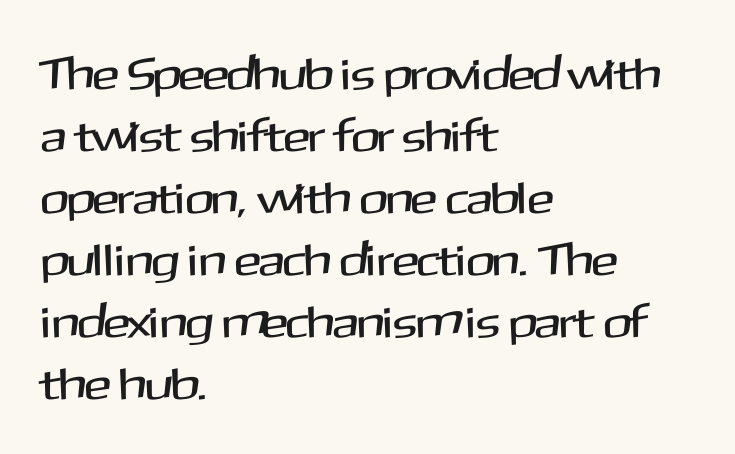
Notice how descenders clear the ascenders below comfortably — that's standard leading. The passage shown is typed in a proportional face where columns would drift. In terms of posture, this sample is upright. A bare baseline throughout the passage.
